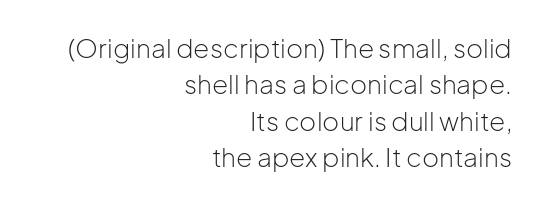
Q: Is the text bold? A: No.
Q: Is the text italic (slanted)? A: No, it is upright.
Q: Is the text underlined? A: No.
Q: How is the paragraph aligned? A: Right-aligned.
Q: Is the spacing between letters normal or unusually wide? A: Normal.
Q: Is the spacing between lines tight, normal or loose? A: Normal.
